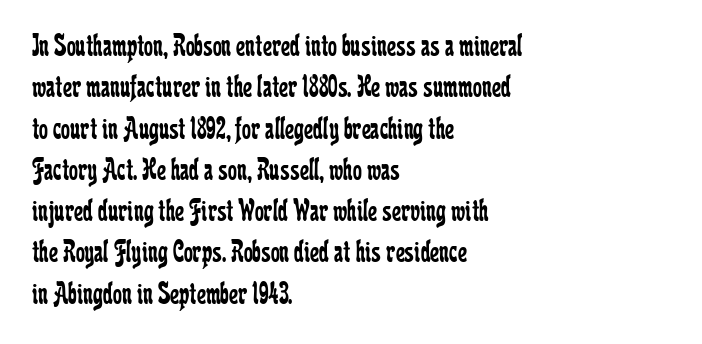
{"serif": "yes", "italic": "no", "bold": "no", "weight": "regular", "width": "condensed", "stroke_contrast": "low", "x_height": "medium", "monospaced": "no", "underline": "no", "align": "left", "line_spacing": "normal", "line_spacing_ratio": 1.29, "letter_spacing": "normal", "letter_spacing_em": 0.0, "glyph_px": 32}
